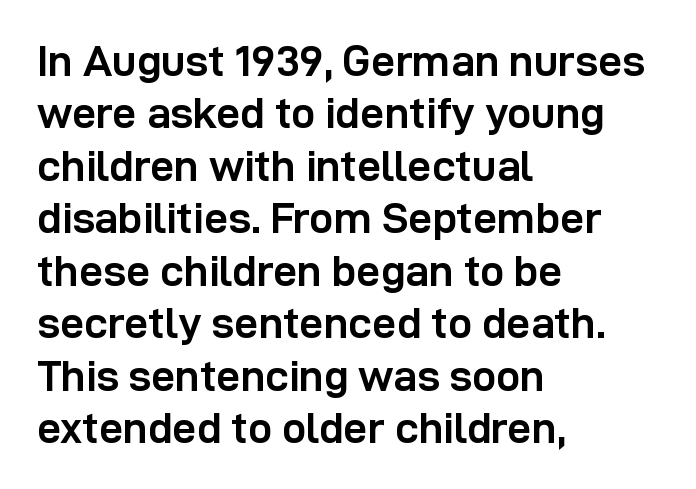
{"serif": "no", "italic": "no", "bold": "yes", "weight": "semibold", "width": "normal", "stroke_contrast": "low", "x_height": "medium", "monospaced": "no", "underline": "no", "align": "left", "line_spacing_ratio": 1.22, "letter_spacing": "normal", "letter_spacing_em": 0.0, "glyph_px": 43}
